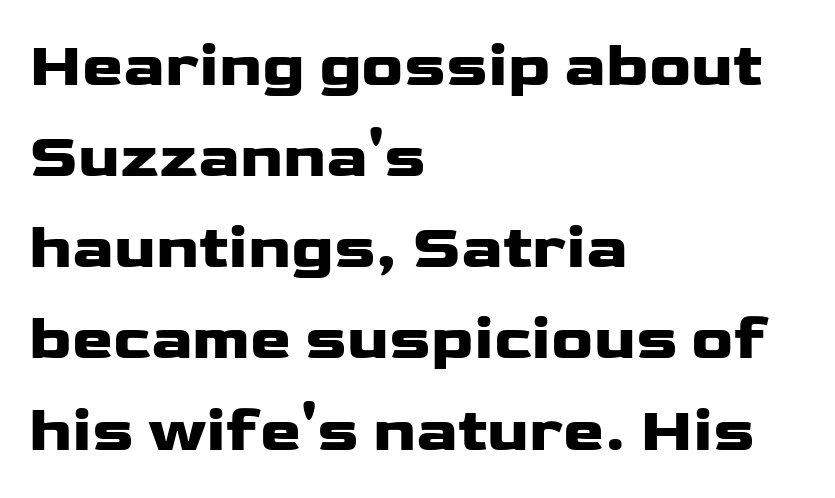
Q: Is the text bold? A: Yes.
Q: Is the text italic (slanted)? A: No, it is upright.
Q: Is the typeface a serif or a sans-serif typeface? A: Sans-serif.
Q: Is the text underlined? A: No.
Q: How is the paragraph aligned? A: Left-aligned.
Q: Is the spacing between letters normal or unusually wide? A: Normal.
Q: Is the spacing between lines tight, normal or loose? A: Normal.
Q: Width (condensed, normal, or wide)? A: Wide.
Q: Stroke contrast? A: Low.
Q: x-height? A: Medium.
Q: Monospaced? A: No.
